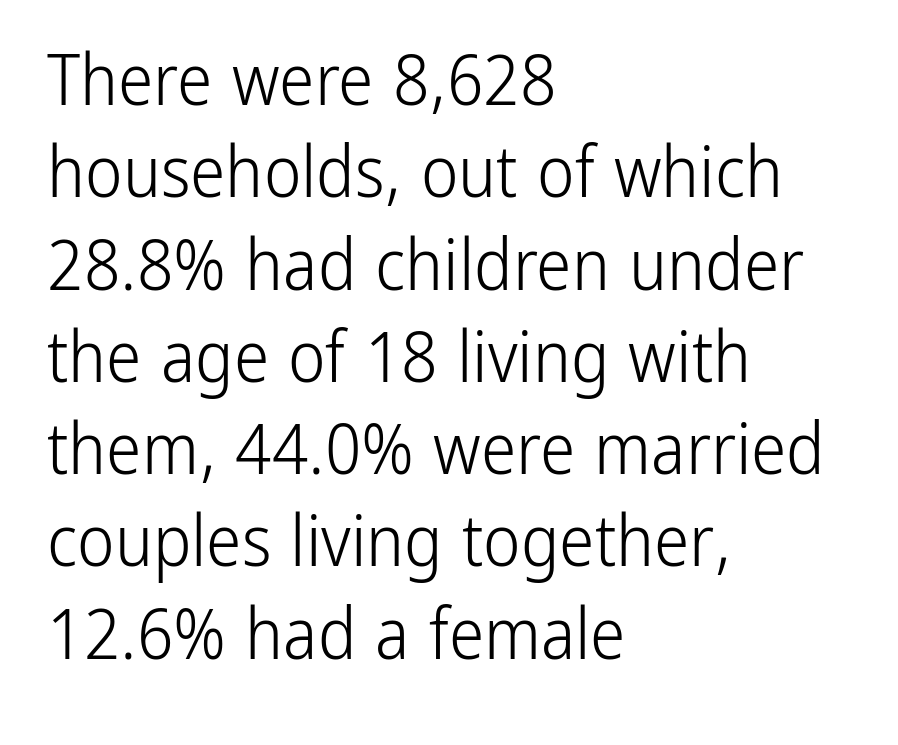
{"serif": "no", "italic": "no", "bold": "no", "weight": "light", "width": "condensed", "stroke_contrast": "low", "x_height": "medium", "monospaced": "no", "underline": "no", "align": "left", "line_spacing": "normal", "line_spacing_ratio": 1.3, "letter_spacing": "normal", "letter_spacing_em": 0.0, "glyph_px": 71}
